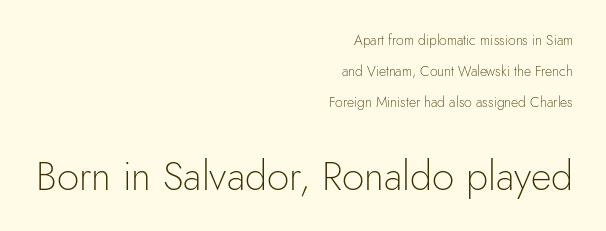
Q: Is the text bold? A: No.
Q: Is the text italic (slanted)? A: No, it is upright.
Q: Is the typeface a serif or a sans-serif typeface? A: Sans-serif.
Q: Is the text underlined? A: No.
Q: How is the paragraph aligned? A: Right-aligned.
Q: Is the spacing between letters normal or unusually wide? A: Normal.
Q: Is the spacing between lines tight, normal or loose? A: Loose.
Q: Which block of text is set in a larger size, the first (top) or the second (bottom)? A: The second (bottom) one.
Q: Width (condensed, normal, or wide)? A: Normal.
Q: x-height? A: Small.
Q: Monospaced? A: No.
